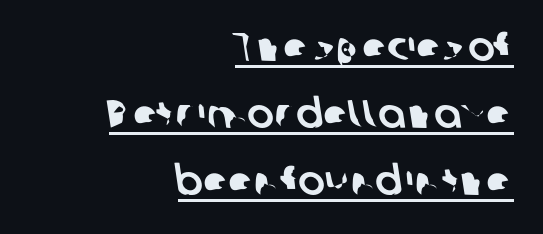
The image shows 40 px sans-serif type; set right-aligned, normal line spacing (1.67x), normal letter spacing, underlined; low stroke contrast and a medium x-height.
